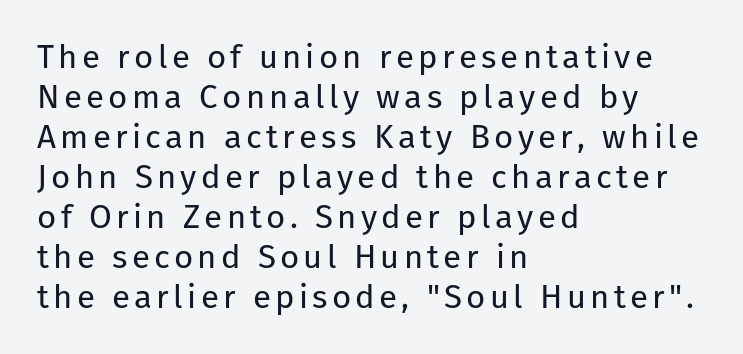
Q: Is the text bold? A: No.
Q: Is the text italic (slanted)? A: No, it is upright.
Q: Is the typeface a serif or a sans-serif typeface? A: Sans-serif.
Q: Is the text underlined? A: No.
Q: How is the paragraph aligned? A: Left-aligned.
Q: Width (condensed, normal, or wide)? A: Normal.
Q: Stroke contrast? A: Low.
Q: x-height? A: Medium.
Q: Monospaced? A: No.
